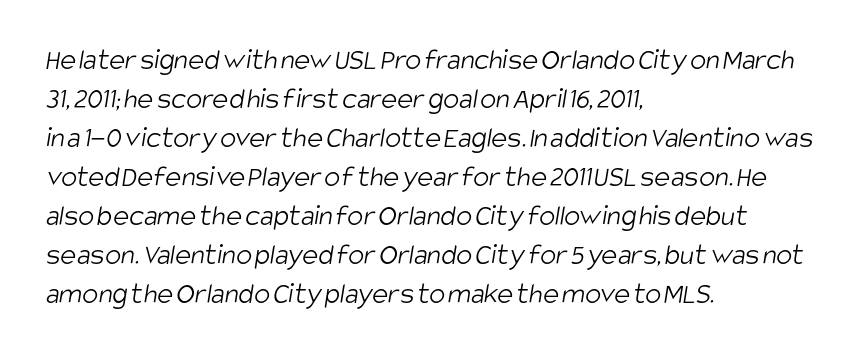
Nothing sits at the stroke ends, so this counts as sans-serif. The line-height multiplier appears to be the usual default. Ink coverage per letter is moderate at most. Standard letterfit; no display-style spreading of the glyphs.
